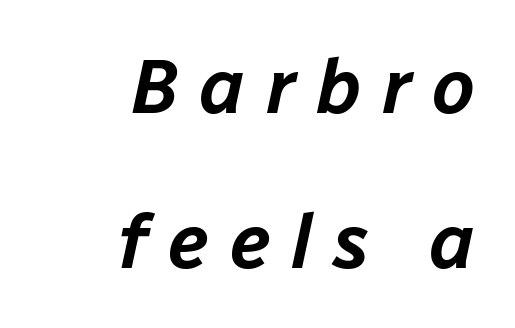
{"italic": "yes", "lean": "right", "slant_degrees": 12, "width": "normal", "stroke_contrast": "low", "x_height": "medium", "monospaced": "no", "underline": "no", "align": "right", "line_spacing": "loose", "line_spacing_ratio": 2.01, "letter_spacing": "wide", "letter_spacing_em": 0.27, "glyph_px": 77}
